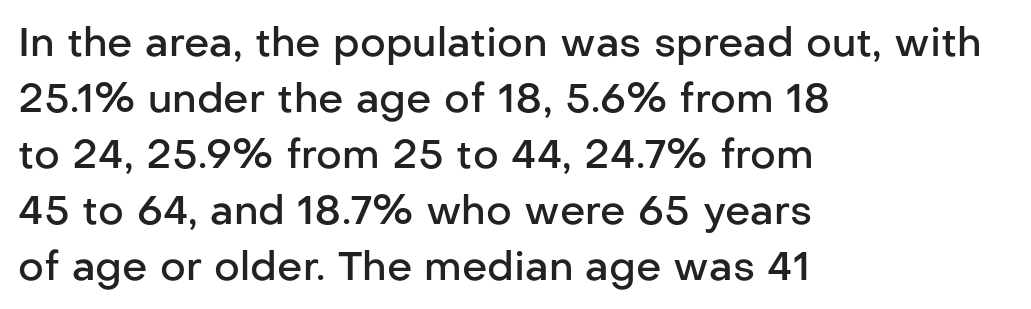
{"serif": "no", "italic": "no", "bold": "semi", "weight": "semibold", "width": "normal", "stroke_contrast": "low", "x_height": "medium", "monospaced": "no", "underline": "no", "align": "left", "line_spacing": "normal", "line_spacing_ratio": 1.4, "letter_spacing": "normal", "letter_spacing_em": 0.0, "glyph_px": 40}
